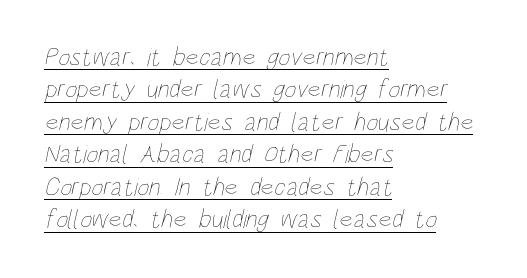
The image shows 26 px text type; set left-aligned, normal line spacing (1.25x), normal letter spacing, underlined.
